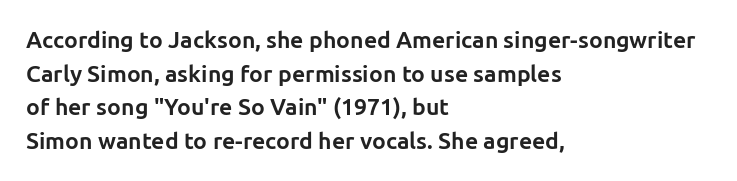
Q: Is the text bold? A: Yes.
Q: Is the text italic (slanted)? A: No, it is upright.
Q: Is the text underlined? A: No.
Q: How is the paragraph aligned? A: Left-aligned.
Q: Is the spacing between letters normal or unusually wide? A: Normal.
Q: Is the spacing between lines tight, normal or loose? A: Normal.
